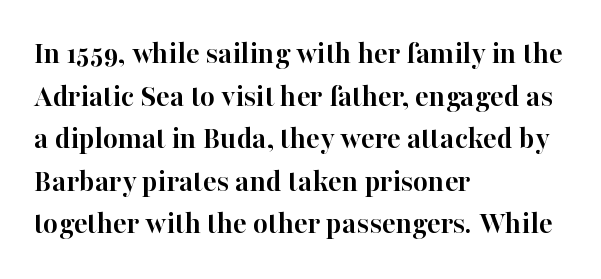
The type is set solid horizontally, with unmodified tracking. Underline: absent. The font is running at its bold setting. Note: serifs present on the glyphs. The leading is moderate, giving the passage an even texture.
